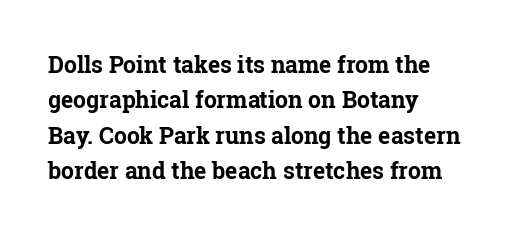
{"italic": "no", "bold": "yes", "underline": "no", "align": "left", "line_spacing": "normal", "line_spacing_ratio": 1.54, "letter_spacing": "normal", "letter_spacing_em": 0.0, "glyph_px": 23}
